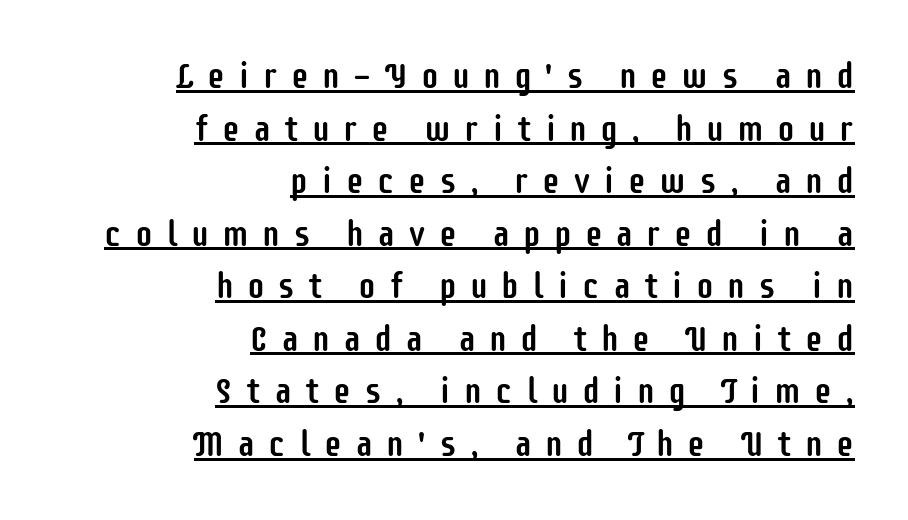
Q: Is the text italic (slanted)? A: No, it is upright.
Q: Is the typeface a serif or a sans-serif typeface? A: Sans-serif.
Q: Is the text underlined? A: Yes.
Q: How is the paragraph aligned? A: Right-aligned.
Q: Is the spacing between letters normal or unusually wide? A: Unusually wide.
Q: Is the spacing between lines tight, normal or loose? A: Normal.
Q: Width (condensed, normal, or wide)? A: Condensed.
Q: Stroke contrast? A: Low.
Q: x-height? A: Large.
Q: Monospaced? A: No.
